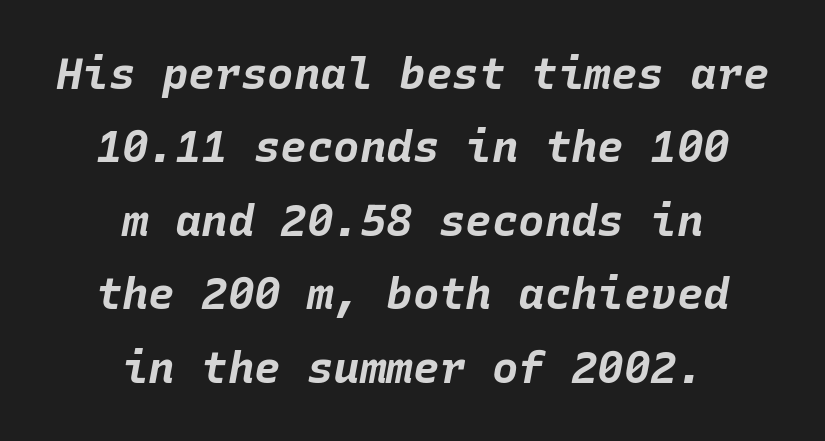
{"italic": "yes", "lean": "right", "slant_degrees": 10, "bold": "yes", "weight": "bold", "width": "normal", "stroke_contrast": "low", "x_height": "large", "monospaced": "yes", "underline": "no", "align": "center", "line_spacing": "normal", "line_spacing_ratio": 1.67, "letter_spacing": "normal", "letter_spacing_em": 0.0, "glyph_px": 44}
